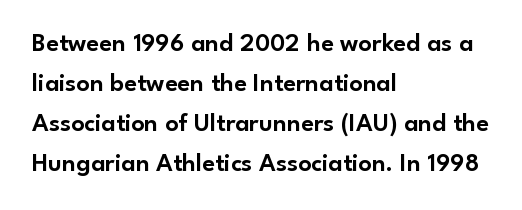
Descender tails drop into unmarked territory. Each word holds together tightly as a unit, with standard inter-letter gaps. Style check: upright. A student would call this left alignment; a typographer would say flush left, rag right. If you measured baseline to baseline, you'd find a middling distance.
